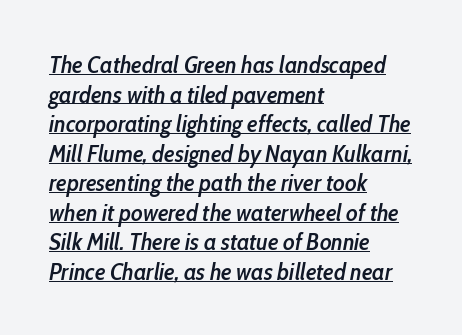
The image shows 24 px text type, italic (leaning right); set left-aligned, line spacing 1.23x, normal letter spacing, underlined.
